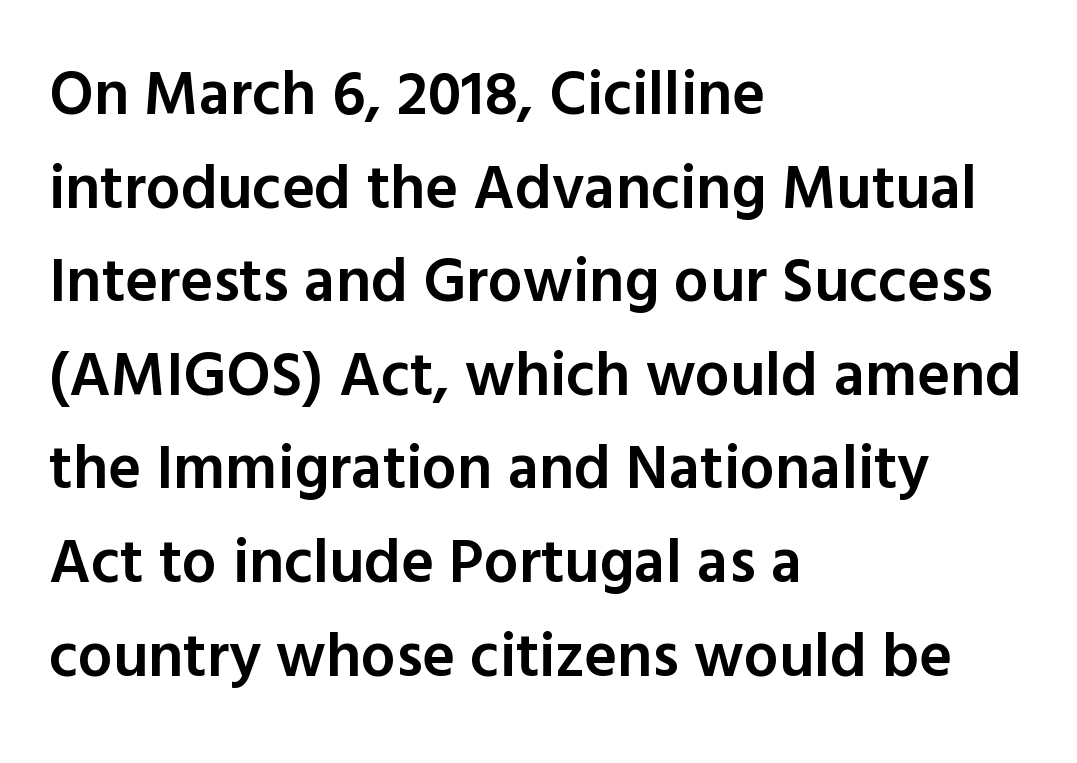
Reading down the column, the eye jumps a familiar distance to each next line. This sample has the flowing, uneven cadence of proportional lettering. What stands out about the letter spacing? Nothing — it is the standard amount. Weight: semibold (demi). Line beginnings align vertically; line endings do not.
